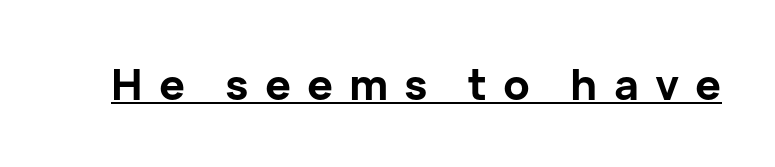
The letters stand upright; this is a roman face. Honestly, the underline is the first thing you notice here. Each glyph is drawn with heavy, bold strokes. Character widths vary here, with narrow letters taking less room than wide ones. Grotesque or geometric, the face here clearly has no serifs. You could only call the tracking loose — the letters float apart.
